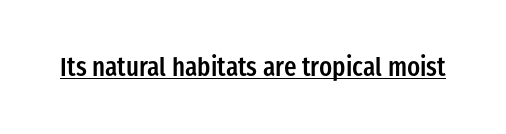
The letters stand upright; this is a roman face. This is moderately heavy type, rendered in semibold. These characters rest on top of a visible drawn line. You could call the tracking neutral — neither tight nor loose.
